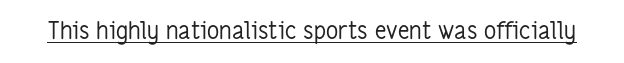
{"italic": "no", "bold": "no", "underline": "yes", "letter_spacing": "normal", "letter_spacing_em": 0.0, "glyph_px": 24}
